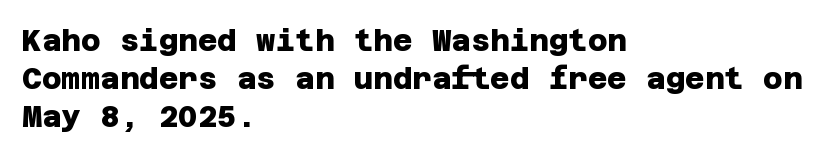
The image shows 30 px heavy sans-serif type; set left-aligned, normal line spacing (1.26x), normal letter spacing, not underlined; low stroke contrast and a large x-height.
